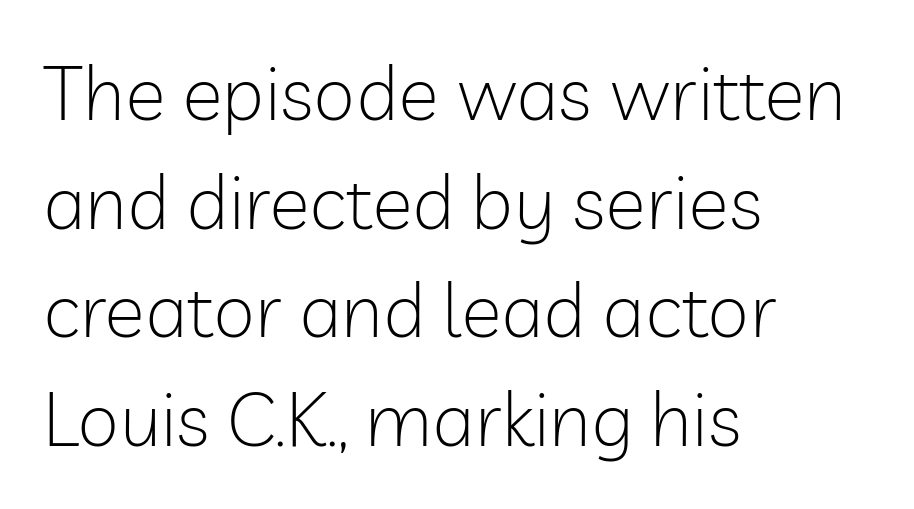
{"serif": "no", "italic": "no", "bold": "no", "weight": "light", "width": "normal", "stroke_contrast": "low", "x_height": "medium", "monospaced": "no", "underline": "no", "align": "left", "line_spacing": "normal", "line_spacing_ratio": 1.43, "letter_spacing": "normal", "letter_spacing_em": 0.0, "glyph_px": 76}
